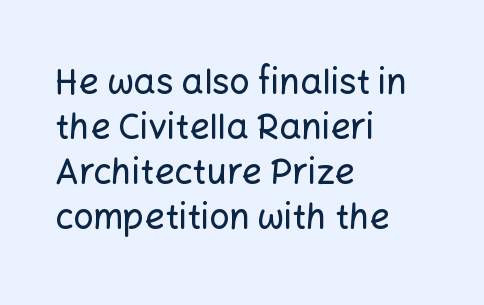
Q: Is the text italic (slanted)? A: No, it is upright.
Q: Is the typeface a serif or a sans-serif typeface? A: Sans-serif.
Q: Is the text underlined? A: No.
Q: How is the paragraph aligned? A: Left-aligned.
Q: Is the spacing between letters normal or unusually wide? A: Normal.
Q: Is the spacing between lines tight, normal or loose? A: Normal.
Q: Width (condensed, normal, or wide)? A: Normal.
Q: Stroke contrast? A: Low.
Q: x-height? A: Medium.
Q: Monospaced? A: No.
